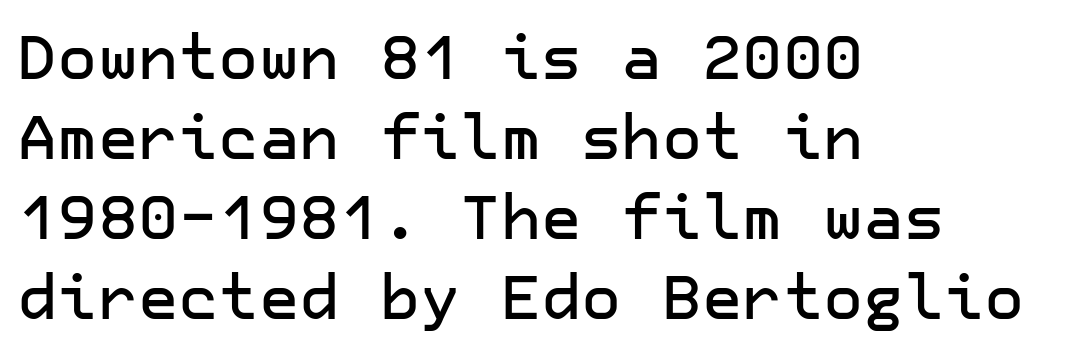
The image shows 62 px sans-serif type, upright; set left-aligned, normal line spacing (1.29x), normal letter spacing, not underlined; low stroke contrast and a medium x-height.
